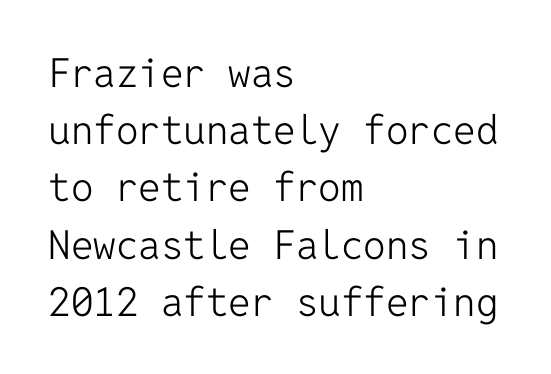
Q: Is the text bold? A: No.
Q: Is the text italic (slanted)? A: No, it is upright.
Q: Is the typeface a serif or a sans-serif typeface? A: Sans-serif.
Q: Is the text underlined? A: No.
Q: How is the paragraph aligned? A: Left-aligned.
Q: Is the spacing between letters normal or unusually wide? A: Normal.
Q: Is the spacing between lines tight, normal or loose? A: Normal.
Q: Width (condensed, normal, or wide)? A: Normal.
Q: Stroke contrast? A: Low.
Q: x-height? A: Medium.
Q: Monospaced? A: Yes.
